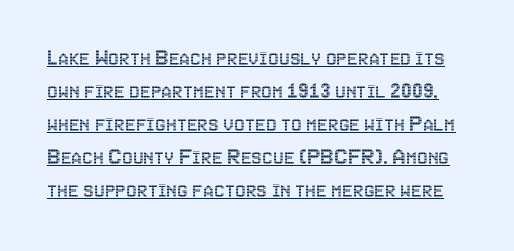
The tracking reads as untouched default to a designer's eye. These characters rest on top of a visible drawn line. Italic: no, the glyphs are upright roman. Does the leading feel generous? No, just average.
